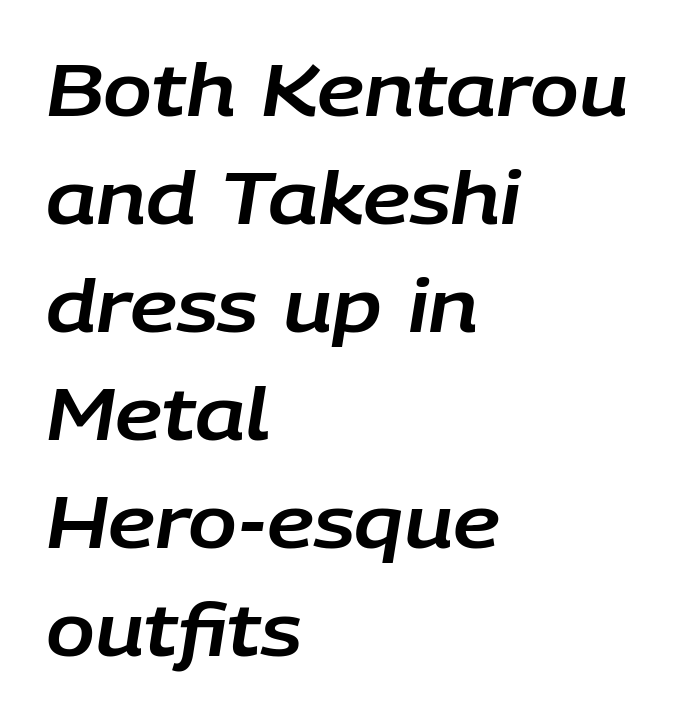
Q: Is the text italic (slanted)? A: Yes, it leans right by about 9 degrees.
Q: Is the text underlined? A: No.
Q: How is the paragraph aligned? A: Left-aligned.
Q: Is the spacing between letters normal or unusually wide? A: Normal.
Q: Is the spacing between lines tight, normal or loose? A: Normal.
Q: Width (condensed, normal, or wide)? A: Normal.
Q: Stroke contrast? A: Low.
Q: x-height? A: Large.
Q: Monospaced? A: No.
